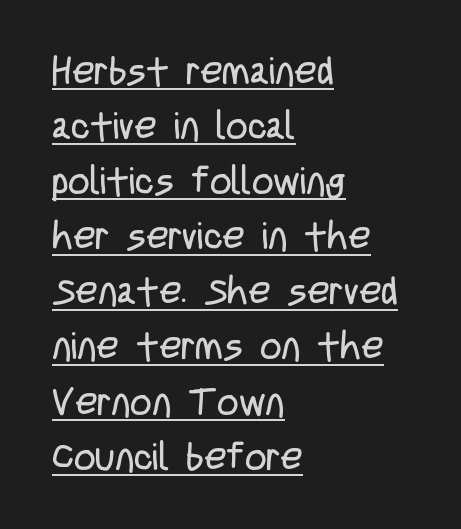
Q: Is the text bold? A: No.
Q: Is the text italic (slanted)? A: No, it is upright.
Q: Is the typeface a serif or a sans-serif typeface? A: Sans-serif.
Q: Is the text underlined? A: Yes.
Q: How is the paragraph aligned? A: Left-aligned.
Q: Is the spacing between letters normal or unusually wide? A: Normal.
Q: Is the spacing between lines tight, normal or loose? A: Normal.
Q: Width (condensed, normal, or wide)? A: Condensed.
Q: Stroke contrast? A: Low.
Q: x-height? A: Large.
Q: Monospaced? A: No.
